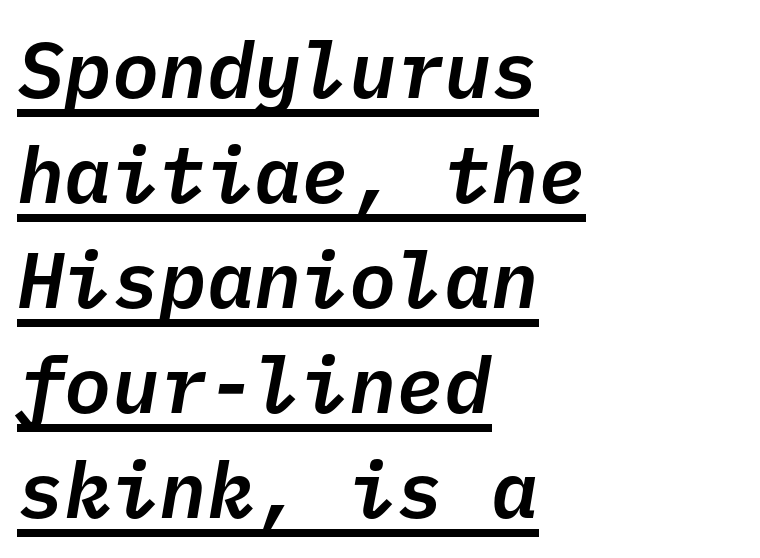
{"italic": "yes", "lean": "right", "slant_degrees": 10, "width": "normal", "stroke_contrast": "low", "x_height": "medium", "monospaced": "yes", "underline": "yes", "align": "left", "line_spacing": "normal", "line_spacing_ratio": 1.33, "letter_spacing": "normal", "letter_spacing_em": 0.0, "glyph_px": 79}
